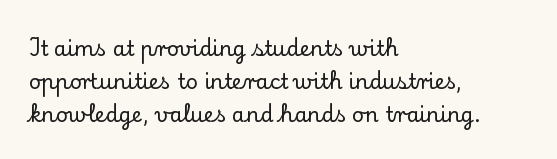
Whoever set this chose a conventional vertical rhythm. Quick note: not italic, upright. Only glyphs here, with clear space below each row. The horizontal fit of the characters is conventional and even. Notice how the passage keeps a crisp vertical edge on the left only.
